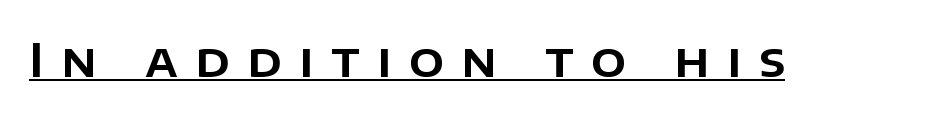
The image shows 46 px sans-serif type, upright; set unusually wide letter spacing (+0.38 em), underlined; low stroke contrast and a large x-height.
